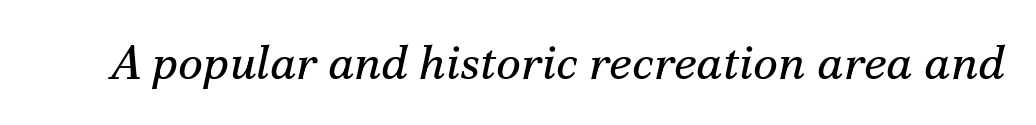
Q: Is the text bold? A: No.
Q: Is the text italic (slanted)? A: Yes, it leans right by about 12 degrees.
Q: Is the typeface a serif or a sans-serif typeface? A: Serif.
Q: Is the text underlined? A: No.
Q: Is the spacing between letters normal or unusually wide? A: Normal.
Q: Width (condensed, normal, or wide)? A: Normal.
Q: Stroke contrast? A: Medium.
Q: x-height? A: Small.
Q: Monospaced? A: No.
